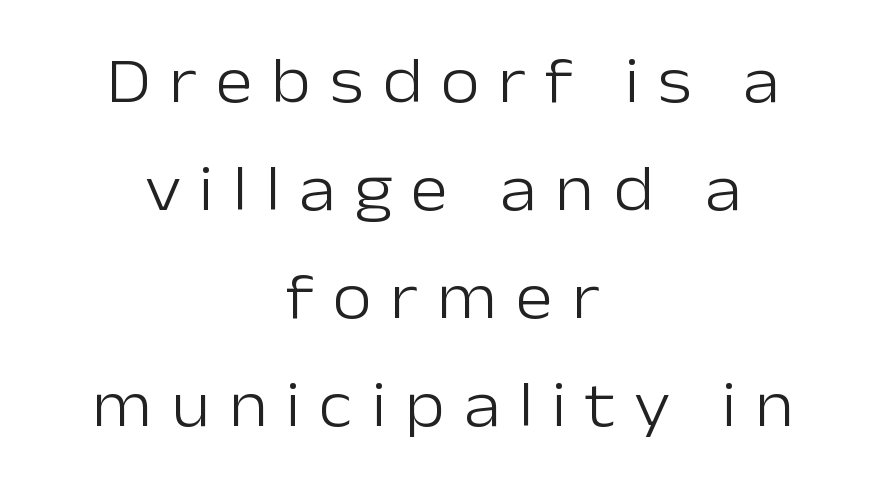
The image shows 64 px light sans-serif type, upright; set centered, normal line spacing (1.69x), unusually wide letter spacing (+0.29 em), not underlined; low stroke contrast and a medium x-height.
